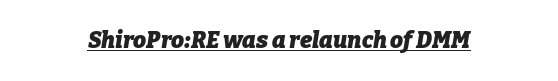
{"italic": "yes", "lean": "right", "slant_degrees": 9, "bold": "yes", "underline": "yes", "letter_spacing": "normal", "letter_spacing_em": 0.0, "glyph_px": 23}
